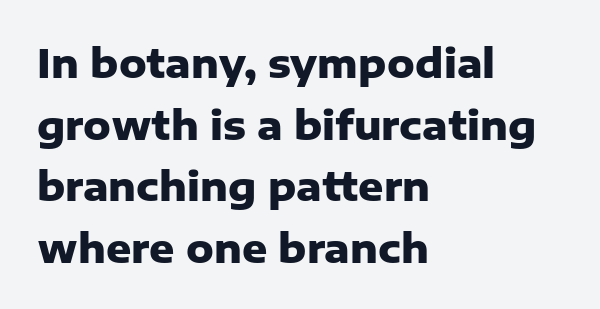
Q: Is the text bold? A: Yes.
Q: Is the text italic (slanted)? A: No, it is upright.
Q: Is the typeface a serif or a sans-serif typeface? A: Sans-serif.
Q: Is the text underlined? A: No.
Q: How is the paragraph aligned? A: Left-aligned.
Q: Is the spacing between letters normal or unusually wide? A: Normal.
Q: Is the spacing between lines tight, normal or loose? A: Normal.
Q: Width (condensed, normal, or wide)? A: Normal.
Q: Stroke contrast? A: Low.
Q: x-height? A: Medium.
Q: Monospaced? A: No.
